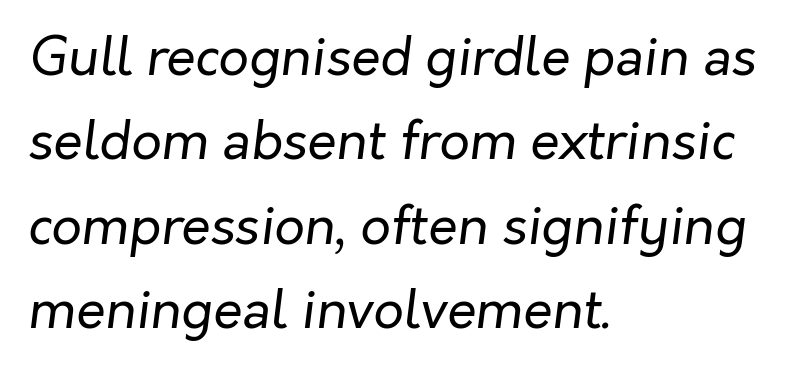
Casual observation: everything's shoved over to the left. Here the glyphs are tracked normally, forming tight word shapes. The passage shown is typed in a proportional face where columns would drift. The typography opts for an oblique posture over an upright one. Stems here are at most as thick as an everyday book face. The space beneath each line is pristine and unruled.
